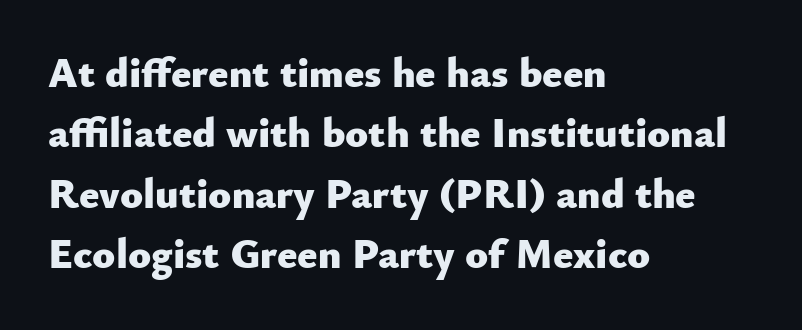
{"serif": "no", "italic": "no", "bold": "yes", "weight": "heavy", "width": "normal", "stroke_contrast": "low", "x_height": "small", "monospaced": "no", "underline": "no", "align": "left", "line_spacing": "normal", "line_spacing_ratio": 1.44, "letter_spacing": "normal", "letter_spacing_em": 0.0, "glyph_px": 42}
